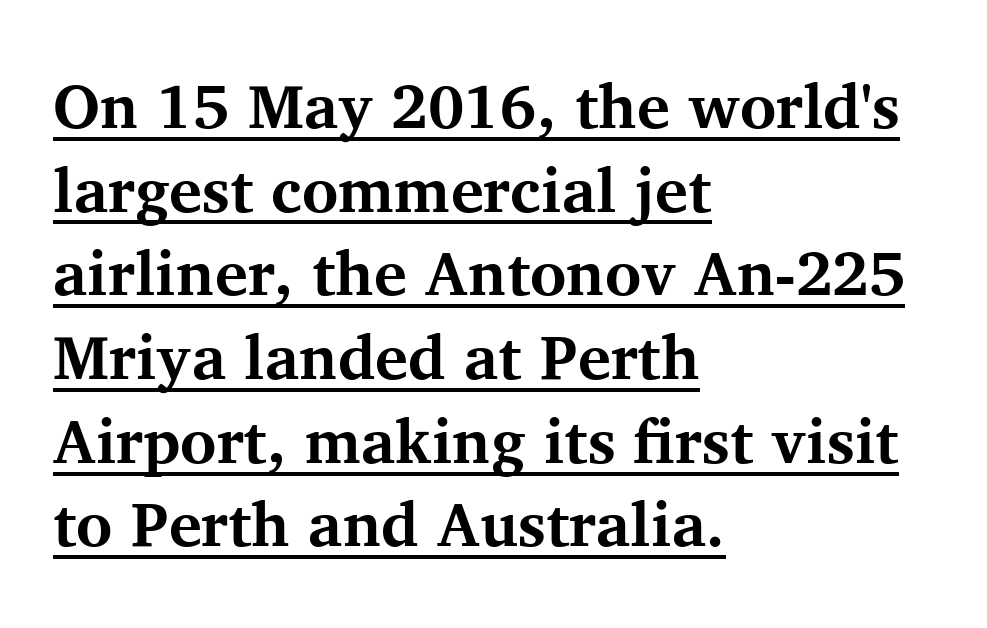
The image shows 62 px bold serif type, upright; set left-aligned, normal line spacing (1.35x), normal letter spacing, underlined; medium stroke contrast and a medium x-height.
